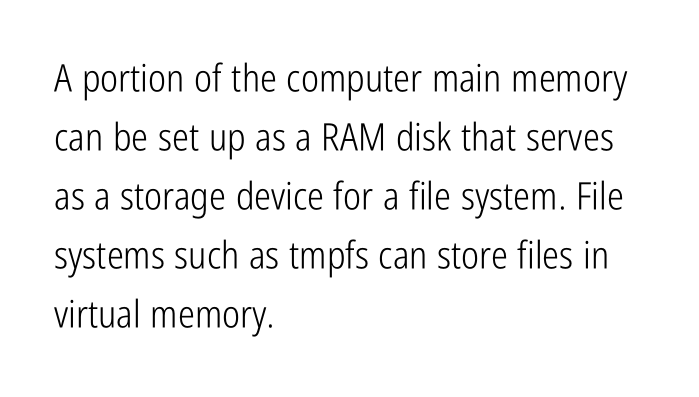
Students, note that the glyphs here touch the page at normal intervals. A typesetter would call this proportional, since set widths differ per character. When letters stand straight like this, we call the style roman or upright. Unmarked baselines from the first word to the last.
